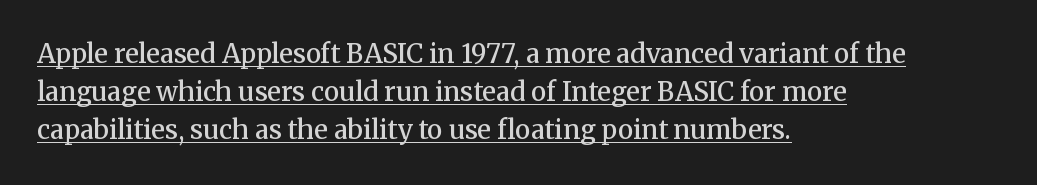
{"italic": "no", "bold": "semi", "underline": "yes", "align": "left", "line_spacing": "normal", "line_spacing_ratio": 1.47, "letter_spacing": "normal", "letter_spacing_em": 0.0, "glyph_px": 26}
